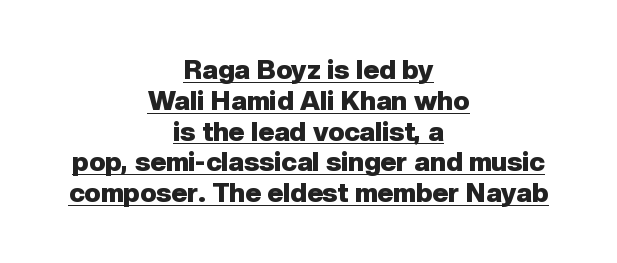
A dark, heavy texture on the line: the type is bold. You can tell it's not italic because the verticals are truly vertical. Baseline-to-baseline distance is barely more than the letter height. Glyph-to-glyph distance matches everyday printed text. The lines in this sample share a center point and differ in where they start and stop. The rendered words wear a rule along their underside.
